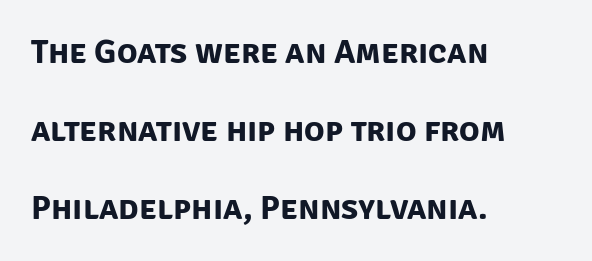
The image shows 34 px bold sans-serif type; set left-aligned, loose line spacing (2.3x), normal letter spacing, not underlined; low stroke contrast and a large x-height.
